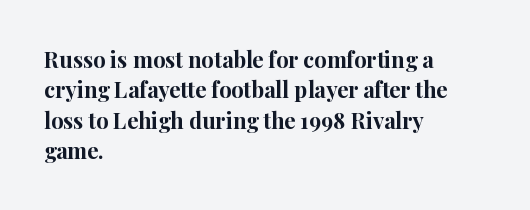
{"italic": "no", "bold": "yes", "underline": "no", "align": "left", "line_spacing": "normal", "line_spacing_ratio": 1.38, "letter_spacing": "normal", "letter_spacing_em": 0.0, "glyph_px": 22}
